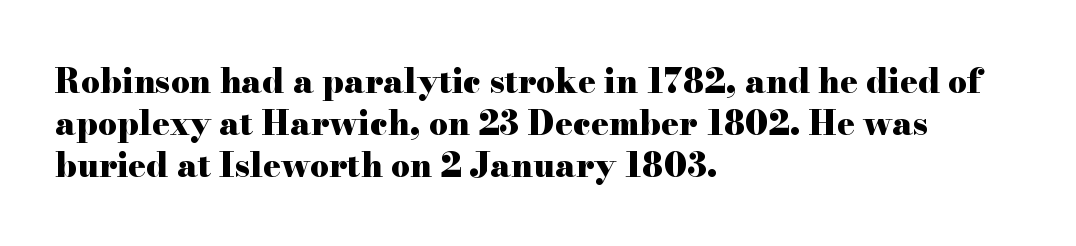
{"serif": "yes", "italic": "no", "bold": "yes", "weight": "heavy", "width": "wide", "stroke_contrast": "high", "x_height": "small", "monospaced": "no", "underline": "no", "align": "left", "line_spacing": "normal", "line_spacing_ratio": 1.27, "letter_spacing": "normal", "letter_spacing_em": 0.0, "glyph_px": 33}
